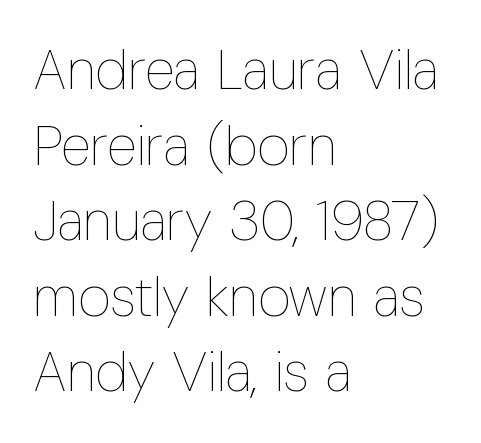
The image shows 56 px thin, condensed type, upright; set left-aligned, normal line spacing (1.35x), normal letter spacing, not underlined; low stroke contrast and a medium x-height.
